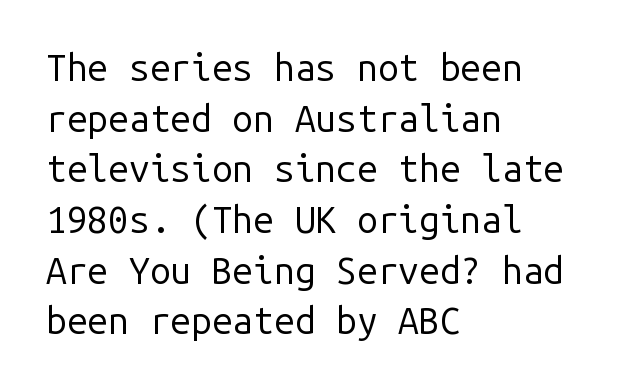
{"serif": "no", "italic": "no", "bold": "no", "weight": "regular", "width": "normal", "stroke_contrast": "low", "x_height": "medium", "monospaced": "yes", "underline": "no", "align": "left", "line_spacing": "normal", "line_spacing_ratio": 1.37, "letter_spacing": "normal", "letter_spacing_em": 0.0, "glyph_px": 37}
